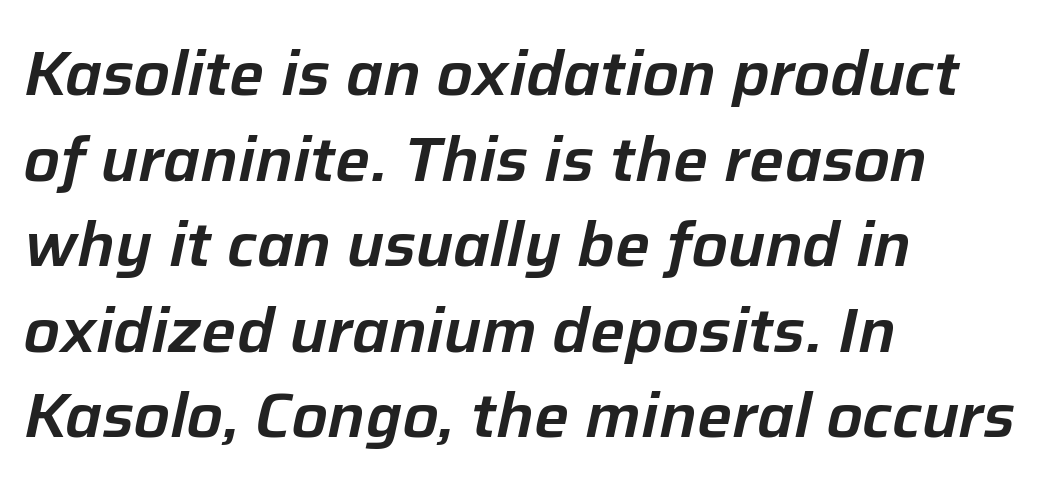
The image shows 62 px text type, italic (leaning right); set left-aligned, normal line spacing (1.38x), normal letter spacing, not underlined; low stroke contrast and a medium x-height.
